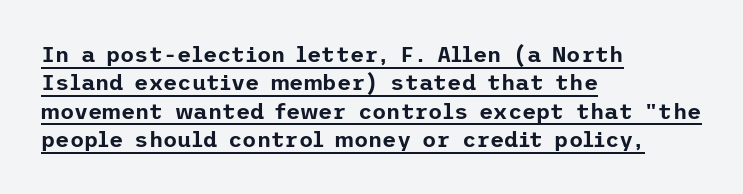
The image shows 22 px text type, upright; set left-aligned, normal line spacing (1.29x), normal letter spacing, underlined.
